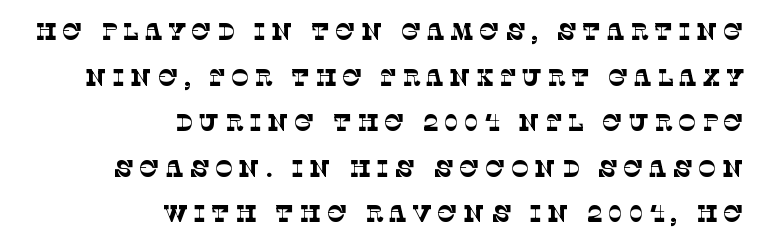
Q: Is the text bold? A: No.
Q: Is the text underlined? A: No.
Q: How is the paragraph aligned? A: Right-aligned.
Q: Is the spacing between letters normal or unusually wide? A: Unusually wide.
Q: Is the spacing between lines tight, normal or loose? A: Loose.
